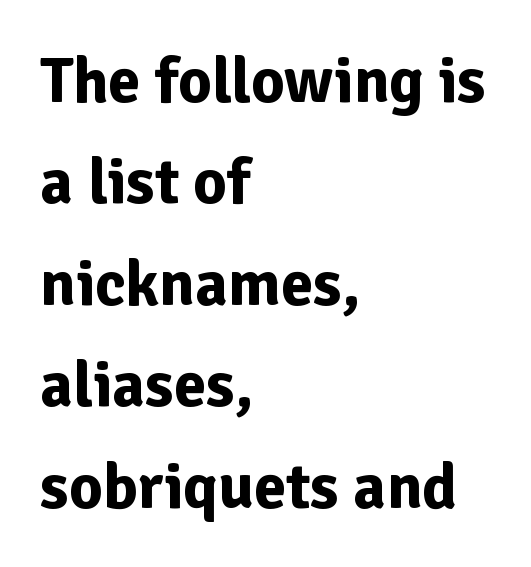
{"serif": "no", "italic": "no", "bold": "yes", "weight": "bold", "width": "normal", "stroke_contrast": "low", "x_height": "medium", "monospaced": "no", "underline": "no", "align": "left", "line_spacing": "normal", "line_spacing_ratio": 1.56, "letter_spacing": "normal", "letter_spacing_em": 0.0, "glyph_px": 65}
